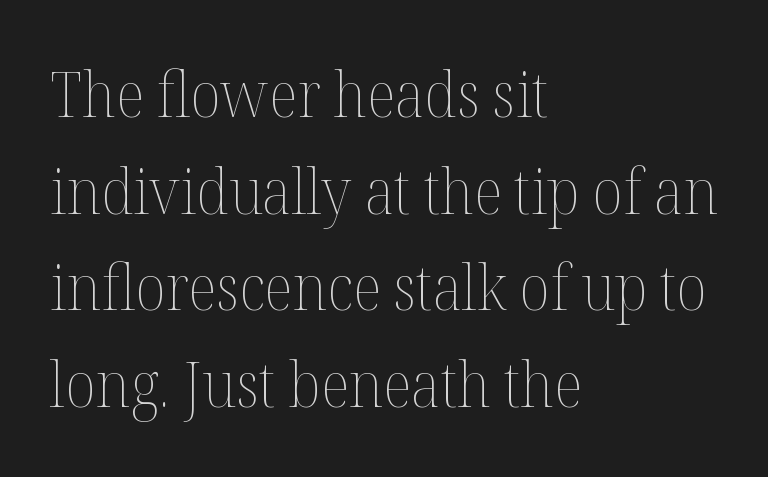
Q: Is the text bold? A: No.
Q: Is the text italic (slanted)? A: No, it is upright.
Q: Is the text underlined? A: No.
Q: How is the paragraph aligned? A: Left-aligned.
Q: Is the spacing between letters normal or unusually wide? A: Normal.
Q: Is the spacing between lines tight, normal or loose? A: Normal.
Q: Width (condensed, normal, or wide)? A: Normal.
Q: Stroke contrast? A: Medium.
Q: x-height? A: Medium.
Q: Monospaced? A: No.
